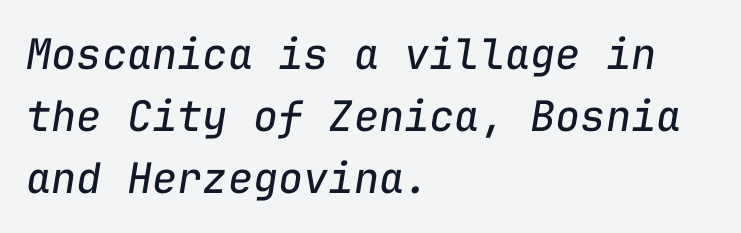
Q: Is the text bold? A: No.
Q: Is the text italic (slanted)? A: Yes, it leans right by about 9 degrees.
Q: Is the text underlined? A: No.
Q: How is the paragraph aligned? A: Left-aligned.
Q: Is the spacing between letters normal or unusually wide? A: Normal.
Q: Is the spacing between lines tight, normal or loose? A: Normal.
Q: Width (condensed, normal, or wide)? A: Normal.
Q: Stroke contrast? A: Low.
Q: x-height? A: Medium.
Q: Monospaced? A: Yes.
